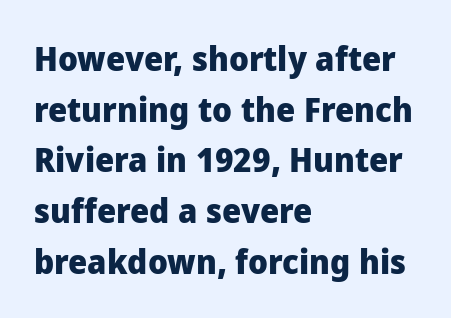
Q: Is the text bold? A: Yes.
Q: Is the text italic (slanted)? A: No, it is upright.
Q: Is the typeface a serif or a sans-serif typeface? A: Sans-serif.
Q: Is the text underlined? A: No.
Q: How is the paragraph aligned? A: Left-aligned.
Q: Is the spacing between letters normal or unusually wide? A: Normal.
Q: Is the spacing between lines tight, normal or loose? A: Normal.
Q: Width (condensed, normal, or wide)? A: Normal.
Q: Stroke contrast? A: Low.
Q: x-height? A: Medium.
Q: Monospaced? A: No.
